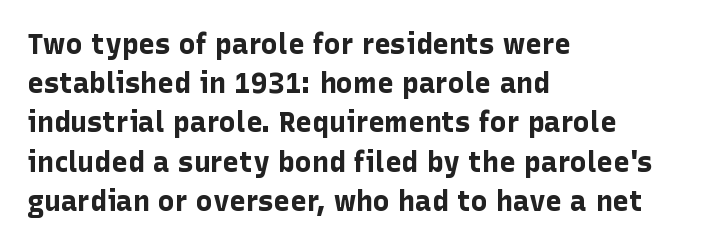
Varying glyph widths throughout — classic text-font behaviour. You can tell it's not italic because the verticals are truly vertical. I'd describe the lettering as bold — thick and assertive. The rows are spaced the way most documents space them. There is no visible air inserted between adjacent glyphs.
